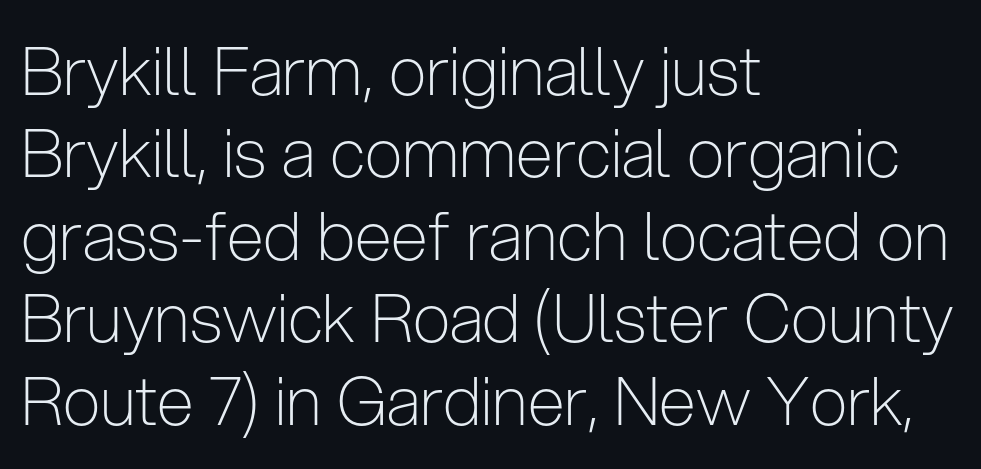
Q: Is the text bold? A: No.
Q: Is the text italic (slanted)? A: No, it is upright.
Q: Is the typeface a serif or a sans-serif typeface? A: Sans-serif.
Q: Is the text underlined? A: No.
Q: How is the paragraph aligned? A: Left-aligned.
Q: Is the spacing between letters normal or unusually wide? A: Normal.
Q: Width (condensed, normal, or wide)? A: Condensed.
Q: Stroke contrast? A: Low.
Q: x-height? A: Medium.
Q: Monospaced? A: No.
